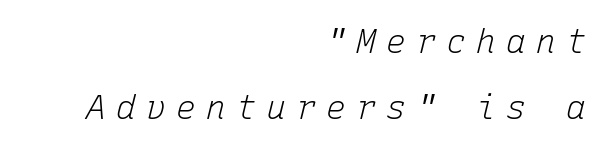
{"italic": "yes", "lean": "right", "slant_degrees": 15, "bold": "no", "weight": "light", "width": "normal", "stroke_contrast": "low", "x_height": "medium", "monospaced": "yes", "underline": "no", "align": "right", "line_spacing": "loose", "line_spacing_ratio": 1.99, "letter_spacing": "wide", "letter_spacing_em": 0.31, "glyph_px": 33}
